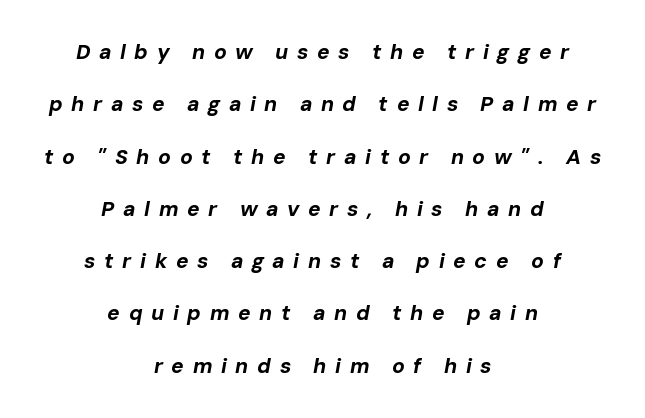
The image shows 21 px bold type, italic (leaning right); set centered, loose line spacing (2.49x), unusually wide letter spacing (+0.41 em), not underlined.
